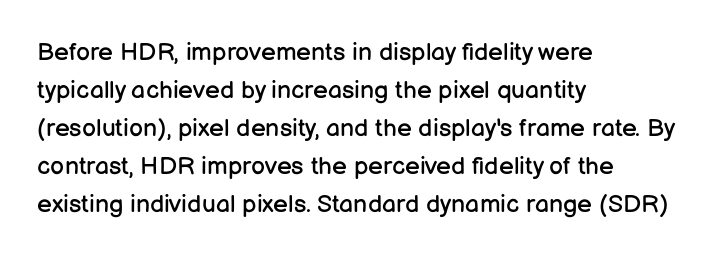
{"italic": "no", "bold": "no", "underline": "no", "align": "left", "line_spacing": "normal", "line_spacing_ratio": 1.52, "letter_spacing": "normal", "letter_spacing_em": 0.0, "glyph_px": 25}
